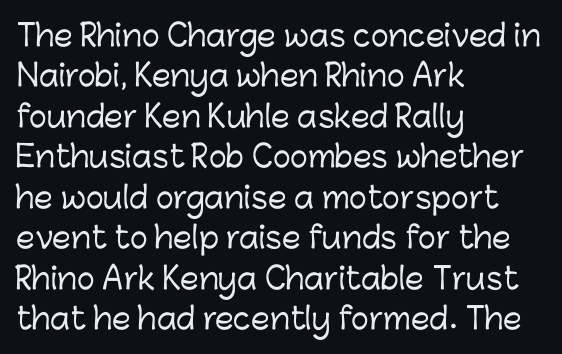
Q: Is the text italic (slanted)? A: No, it is upright.
Q: Is the typeface a serif or a sans-serif typeface? A: Sans-serif.
Q: Is the text underlined? A: No.
Q: How is the paragraph aligned? A: Left-aligned.
Q: Is the spacing between letters normal or unusually wide? A: Normal.
Q: Is the spacing between lines tight, normal or loose? A: Normal.
Q: Width (condensed, normal, or wide)? A: Normal.
Q: Stroke contrast? A: Low.
Q: x-height? A: Medium.
Q: Monospaced? A: No.
